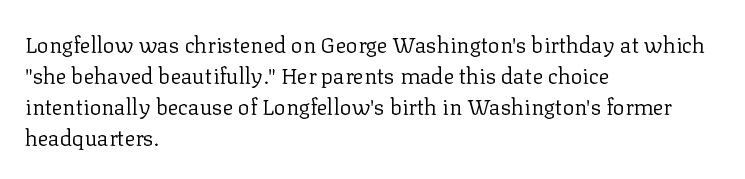
{"italic": "no", "bold": "no", "underline": "no", "align": "left", "line_spacing": "normal", "line_spacing_ratio": 1.41, "letter_spacing": "normal", "letter_spacing_em": 0.0, "glyph_px": 22}
